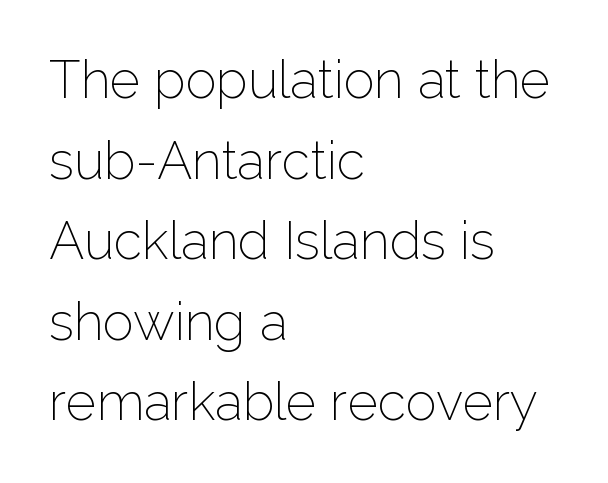
Q: Is the text bold? A: No.
Q: Is the text italic (slanted)? A: No, it is upright.
Q: Is the typeface a serif or a sans-serif typeface? A: Sans-serif.
Q: Is the text underlined? A: No.
Q: How is the paragraph aligned? A: Left-aligned.
Q: Is the spacing between letters normal or unusually wide? A: Normal.
Q: Is the spacing between lines tight, normal or loose? A: Normal.
Q: Width (condensed, normal, or wide)? A: Normal.
Q: Stroke contrast? A: Low.
Q: x-height? A: Medium.
Q: Monospaced? A: No.
